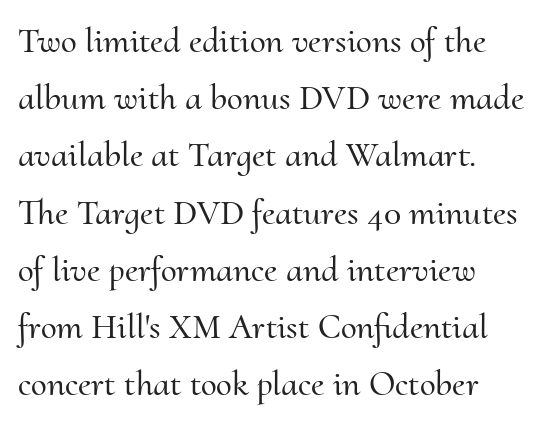
{"serif": "yes", "italic": "no", "width": "normal", "stroke_contrast": "medium", "x_height": "small", "monospaced": "no", "underline": "no", "align": "left", "line_spacing": "normal", "line_spacing_ratio": 1.59, "letter_spacing": "normal", "letter_spacing_em": 0.0, "glyph_px": 36}
